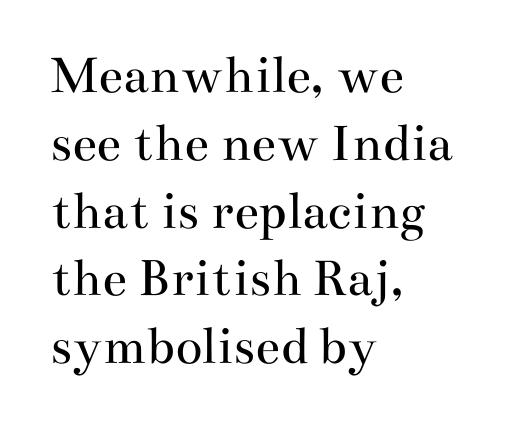
{"serif": "yes", "italic": "no", "bold": "no", "weight": "regular", "width": "wide", "stroke_contrast": "medium", "x_height": "small", "monospaced": "no", "underline": "no", "align": "left", "line_spacing_ratio": 1.21, "letter_spacing": "normal", "letter_spacing_em": 0.0, "glyph_px": 56}
